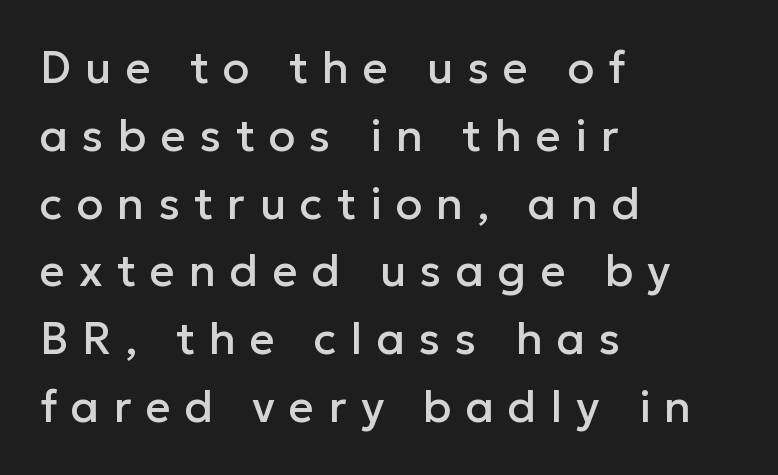
Q: Is the text italic (slanted)? A: No, it is upright.
Q: Is the typeface a serif or a sans-serif typeface? A: Sans-serif.
Q: Is the text underlined? A: No.
Q: How is the paragraph aligned? A: Left-aligned.
Q: Is the spacing between letters normal or unusually wide? A: Unusually wide.
Q: Is the spacing between lines tight, normal or loose? A: Normal.
Q: Width (condensed, normal, or wide)? A: Normal.
Q: Stroke contrast? A: Low.
Q: x-height? A: Medium.
Q: Monospaced? A: No.
